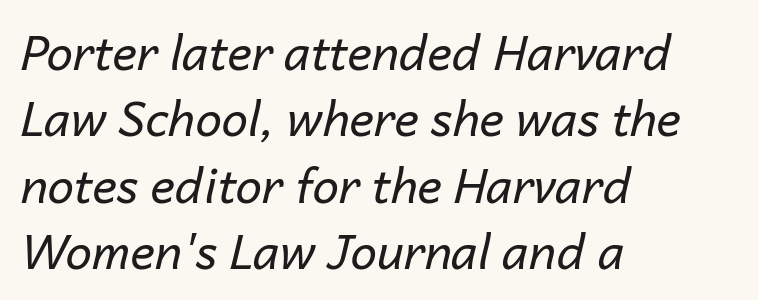
No extra tracking has been applied to these lines. The foot of each line stays bare and open. Yep, that's italic — everything's leaning. Do the characters align in a grid? No, the font is proportional.
